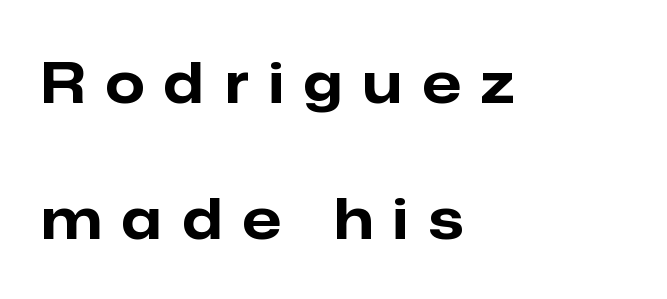
The image shows 56 px bold sans-serif type, upright; set left-aligned, loose line spacing (2.43x), unusually wide letter spacing (+0.37 em), not underlined; low stroke contrast and a medium x-height.
